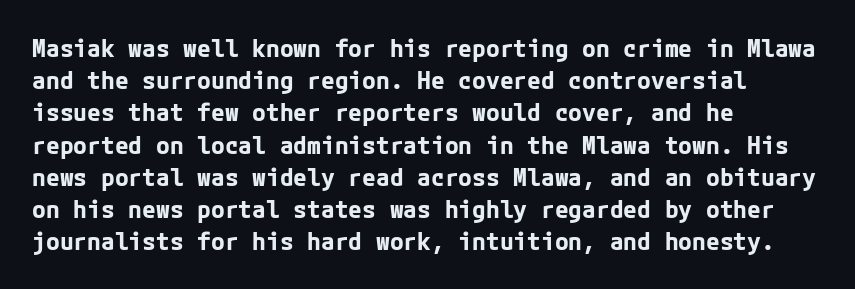
The lines sit at an ordinary, default distance from one another. Italic? Not at all — the glyphs are vertical. This rendering leaves character spacing at its baseline value. A student would call this left alignment; a typographer would say flush left, rag right.
